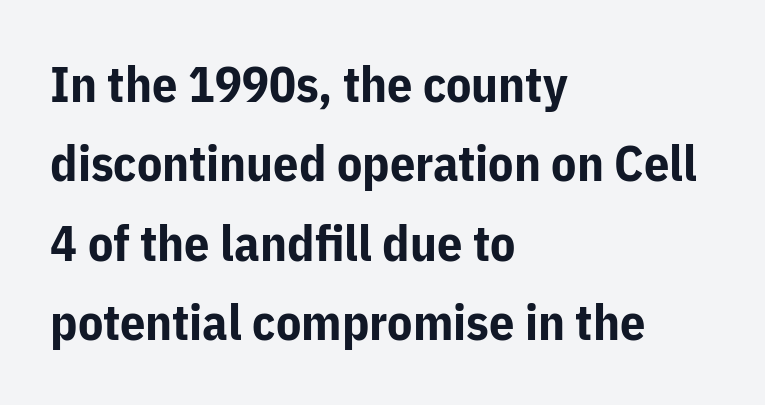
Every row of glyphs begins at an identical x-position on the left. Italic? Not at all — the glyphs are vertical. Is there much room between lines? A standard amount, neither cramped nor airy. Check under the words: just untouched page. Do the characters align in a grid? No, the font is proportional. Does the type have serifs? No, each stem ends abruptly.
